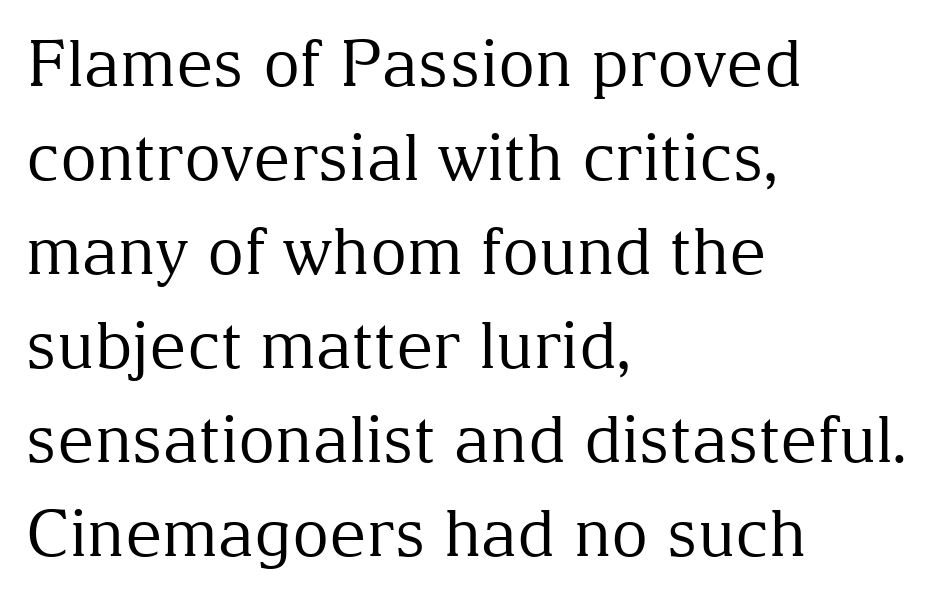
Q: Is the text bold? A: No.
Q: Is the text italic (slanted)? A: No, it is upright.
Q: Is the typeface a serif or a sans-serif typeface? A: Serif.
Q: Is the text underlined? A: No.
Q: How is the paragraph aligned? A: Left-aligned.
Q: Is the spacing between letters normal or unusually wide? A: Normal.
Q: Is the spacing between lines tight, normal or loose? A: Normal.
Q: Width (condensed, normal, or wide)? A: Normal.
Q: Stroke contrast? A: Medium.
Q: x-height? A: Medium.
Q: Monospaced? A: No.
